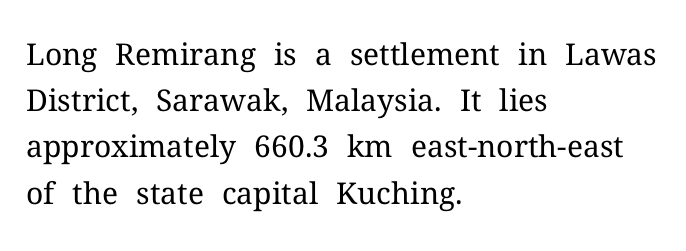
On a weight scale, this lands at 450 or below. Has an underline been added? It has not. Typographically, this falls in the serif category. The paragraph shown leans on its left margin. The typography opts for an upright posture over an oblique one. These lines are rendered in a variable-pitch font.
